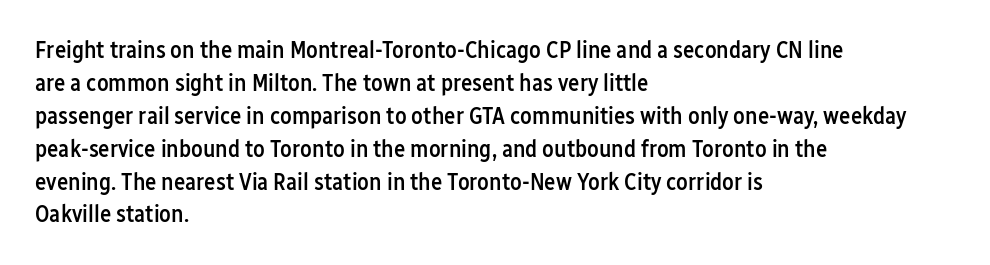
Leading: standard. The passage shown is semibold, sitting just below true bold. Descenders are the only things crossing below the line. Inter-character spacing is left at the font's built-in metrics. Notice how the stems are strictly vertical — no italics here.
